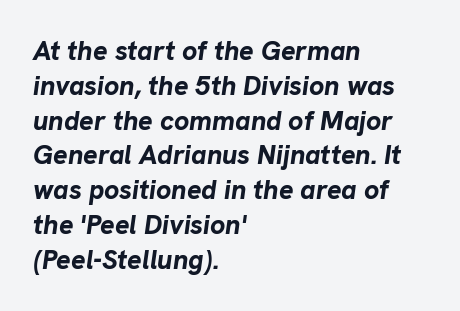
{"italic": "yes", "lean": "right", "slant_degrees": 8, "bold": "yes", "underline": "no", "align": "left", "line_spacing": "normal", "line_spacing_ratio": 1.29, "letter_spacing": "normal", "letter_spacing_em": 0.0, "glyph_px": 27}
